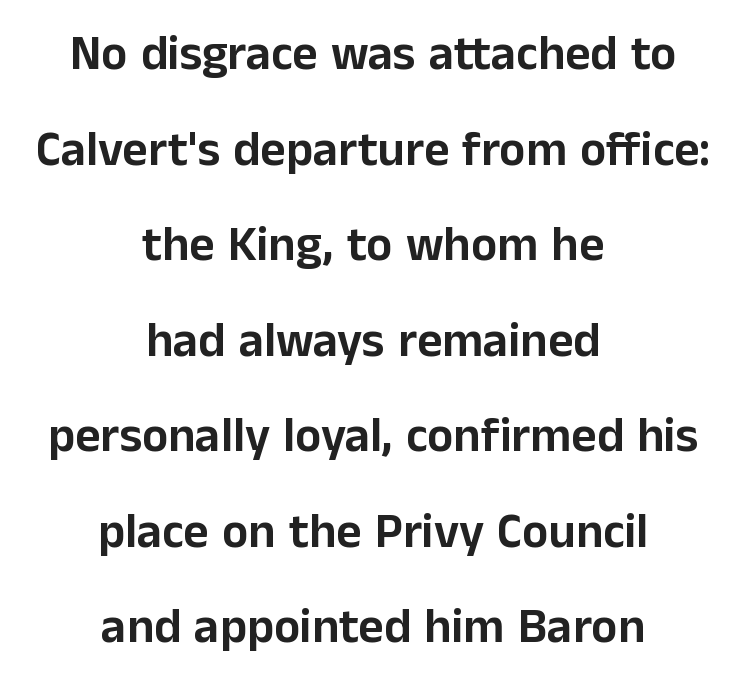
Q: Is the text italic (slanted)? A: No, it is upright.
Q: Is the typeface a serif or a sans-serif typeface? A: Sans-serif.
Q: Is the text underlined? A: No.
Q: How is the paragraph aligned? A: Centered.
Q: Is the spacing between letters normal or unusually wide? A: Normal.
Q: Is the spacing between lines tight, normal or loose? A: Loose.
Q: Width (condensed, normal, or wide)? A: Normal.
Q: Stroke contrast? A: Low.
Q: x-height? A: Medium.
Q: Monospaced? A: No.
